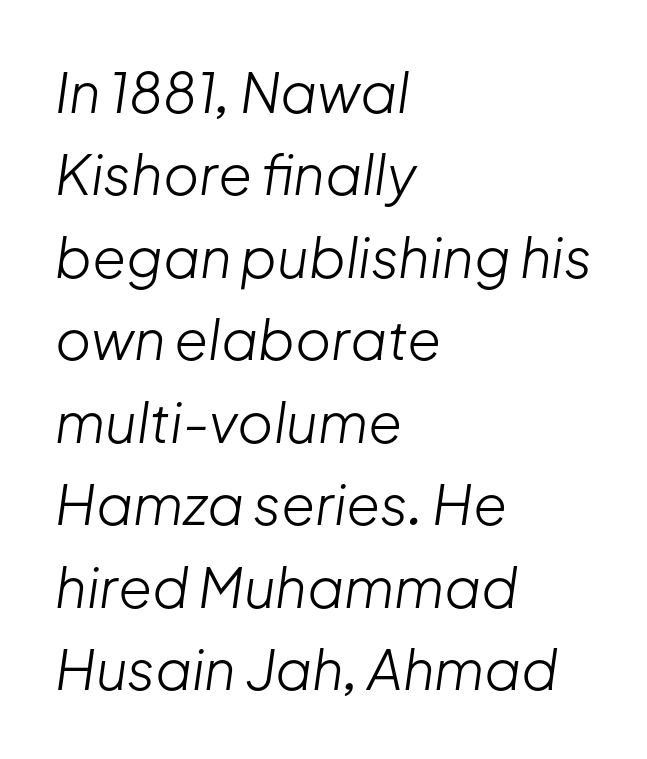
Q: Is the text bold? A: No.
Q: Is the text italic (slanted)? A: Yes, it leans right by about 8 degrees.
Q: Is the text underlined? A: No.
Q: How is the paragraph aligned? A: Left-aligned.
Q: Is the spacing between letters normal or unusually wide? A: Normal.
Q: Is the spacing between lines tight, normal or loose? A: Normal.
Q: Width (condensed, normal, or wide)? A: Normal.
Q: Stroke contrast? A: Low.
Q: x-height? A: Medium.
Q: Monospaced? A: No.
